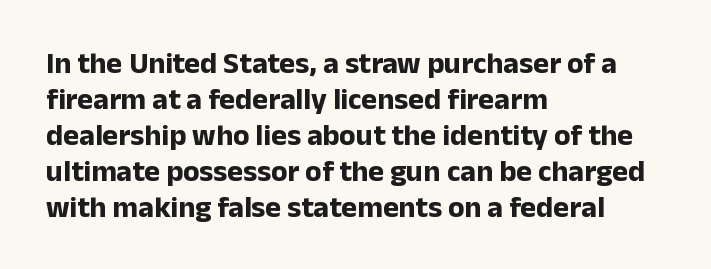
Q: Is the text bold? A: Yes.
Q: Is the text italic (slanted)? A: No, it is upright.
Q: Is the typeface a serif or a sans-serif typeface? A: Sans-serif.
Q: Is the text underlined? A: No.
Q: How is the paragraph aligned? A: Left-aligned.
Q: Is the spacing between letters normal or unusually wide? A: Normal.
Q: Width (condensed, normal, or wide)? A: Normal.
Q: Stroke contrast? A: Low.
Q: x-height? A: Medium.
Q: Monospaced? A: No.
